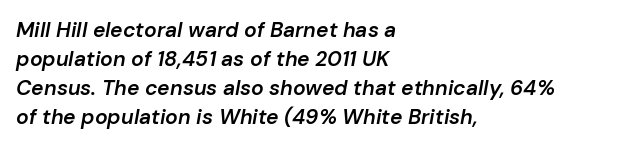
Underlining? Definitely not there. Compared with an ordinary text face, these strokes are moderately heavier — a semibold. Characters are canted at an angle relative to the baseline's perpendicular. Leftover space on each line is placed entirely after the last word.
